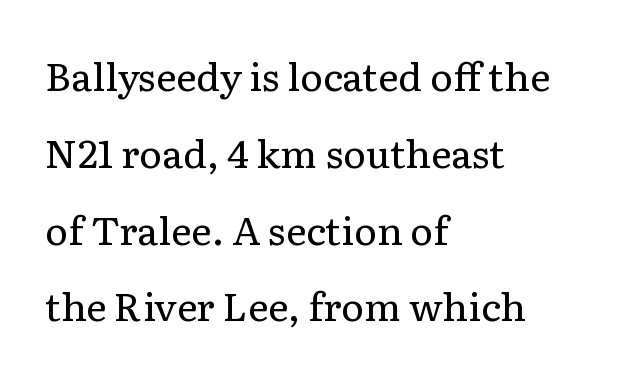
Q: Is the text bold? A: No.
Q: Is the text italic (slanted)? A: No, it is upright.
Q: Is the typeface a serif or a sans-serif typeface? A: Serif.
Q: Is the text underlined? A: No.
Q: How is the paragraph aligned? A: Left-aligned.
Q: Is the spacing between letters normal or unusually wide? A: Normal.
Q: Is the spacing between lines tight, normal or loose? A: Loose.
Q: Width (condensed, normal, or wide)? A: Normal.
Q: Stroke contrast? A: Low.
Q: x-height? A: Medium.
Q: Monospaced? A: No.
